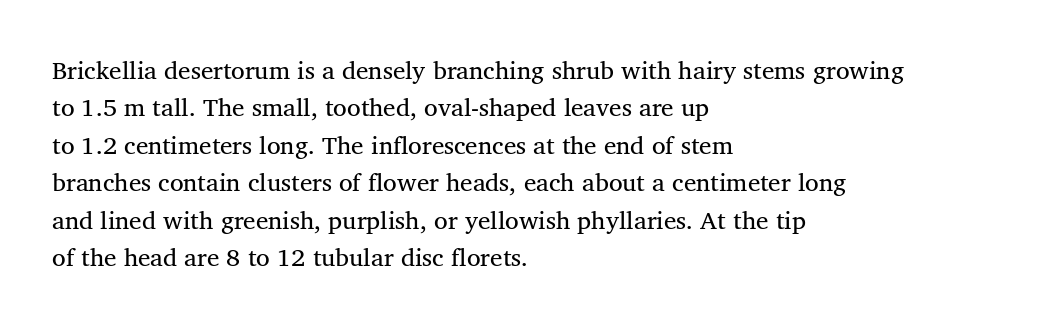
Q: Is the text bold? A: No.
Q: Is the text italic (slanted)? A: No, it is upright.
Q: Is the text underlined? A: No.
Q: How is the paragraph aligned? A: Left-aligned.
Q: Is the spacing between letters normal or unusually wide? A: Normal.
Q: Is the spacing between lines tight, normal or loose? A: Normal.
